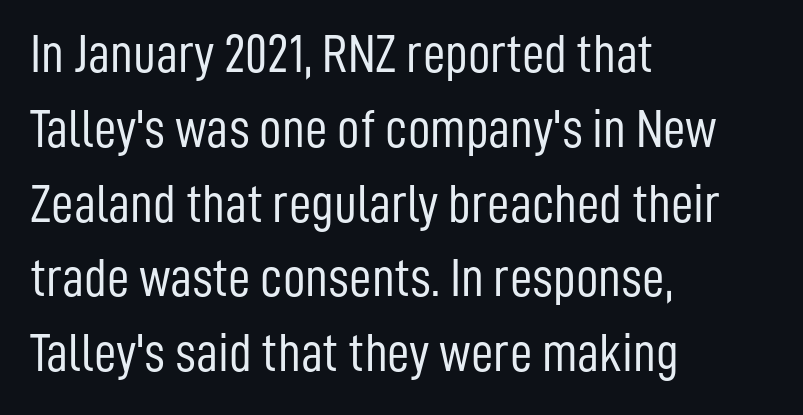
The image shows 55 px light, condensed sans-serif type, upright; set left-aligned, normal line spacing (1.36x), normal letter spacing, not underlined; low stroke contrast and a medium x-height.
